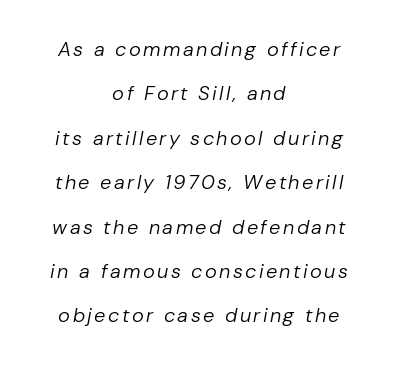
The image shows 20 px text type, italic (leaning right); set centered, loose line spacing (2.22x), not underlined.
